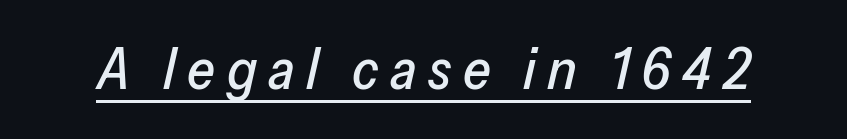
Q: Is the text italic (slanted)? A: Yes, it leans right by about 13 degrees.
Q: Is the text underlined? A: Yes.
Q: Is the spacing between letters normal or unusually wide? A: Unusually wide.
Q: Width (condensed, normal, or wide)? A: Normal.
Q: Stroke contrast? A: Low.
Q: x-height? A: Medium.
Q: Monospaced? A: No.
